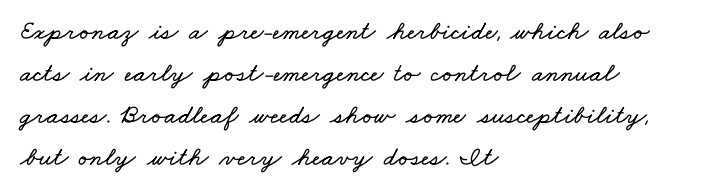
Q: Is the text underlined? A: No.
Q: How is the paragraph aligned? A: Left-aligned.
Q: Is the spacing between letters normal or unusually wide? A: Normal.
Q: Is the spacing between lines tight, normal or loose? A: Normal.
